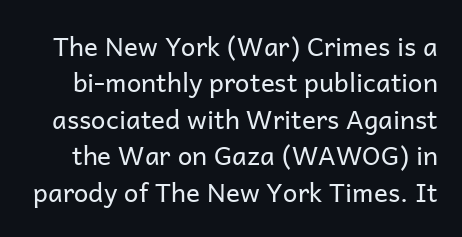
Q: Is the text bold? A: No.
Q: Is the text italic (slanted)? A: No, it is upright.
Q: Is the text underlined? A: No.
Q: Is the spacing between letters normal or unusually wide? A: Normal.
Q: Is the spacing between lines tight, normal or loose? A: Normal.
